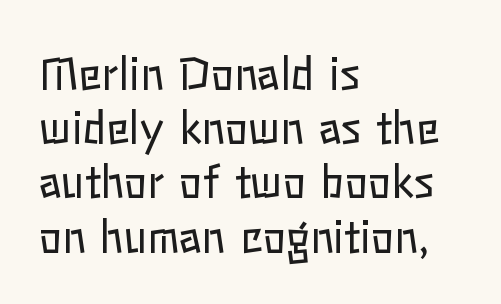
{"italic": "no", "bold": "no", "weight": "regular", "width": "normal", "stroke_contrast": "low", "x_height": "medium", "monospaced": "no", "underline": "no", "align": "left", "line_spacing": "normal", "line_spacing_ratio": 1.26, "letter_spacing": "normal", "letter_spacing_em": 0.0, "glyph_px": 43}
